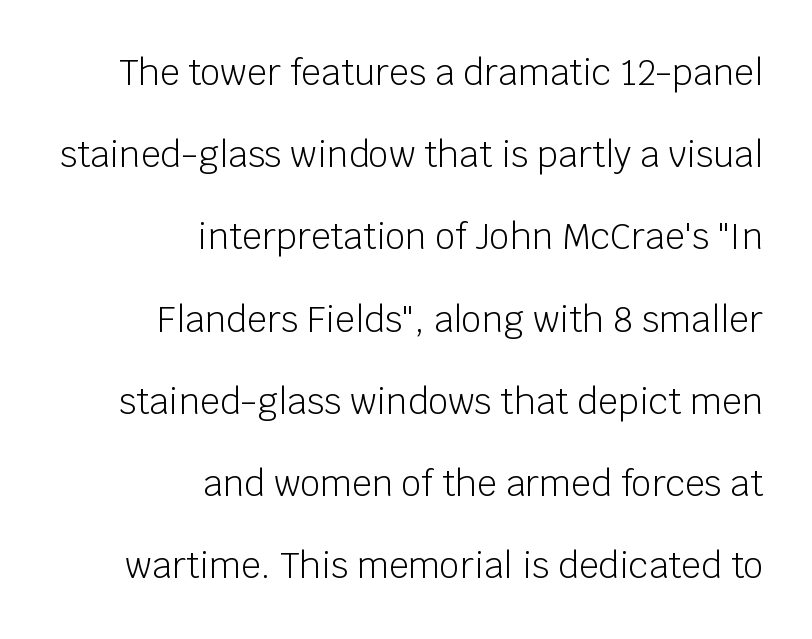
{"serif": "no", "italic": "no", "bold": "no", "weight": "light", "width": "normal", "stroke_contrast": "low", "x_height": "large", "monospaced": "no", "underline": "no", "align": "right", "line_spacing": "loose", "line_spacing_ratio": 2.35, "letter_spacing": "normal", "letter_spacing_em": 0.0, "glyph_px": 35}
